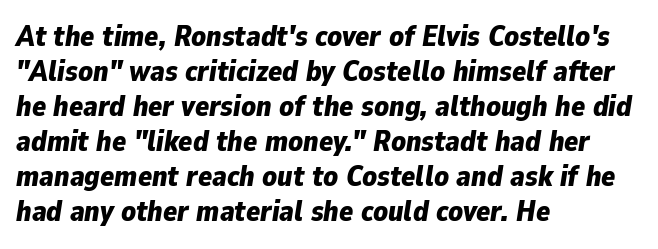
The image shows 29 px bold type, italic (leaning right); set left-aligned, line spacing 1.21x, normal letter spacing, not underlined; low stroke contrast and a medium x-height.
